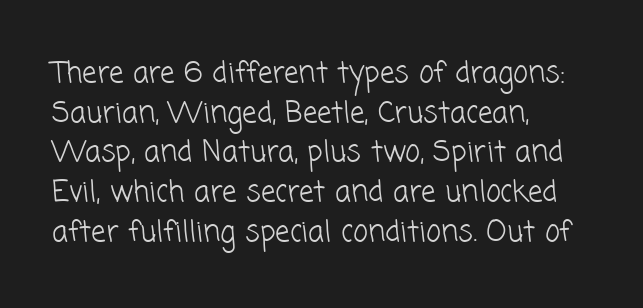
Q: Is the text bold? A: No.
Q: Is the typeface a serif or a sans-serif typeface? A: Sans-serif.
Q: Is the text underlined? A: No.
Q: How is the paragraph aligned? A: Left-aligned.
Q: Is the spacing between letters normal or unusually wide? A: Normal.
Q: Is the spacing between lines tight, normal or loose? A: Normal.
Q: Width (condensed, normal, or wide)? A: Normal.
Q: Stroke contrast? A: Low.
Q: x-height? A: Medium.
Q: Monospaced? A: No.
